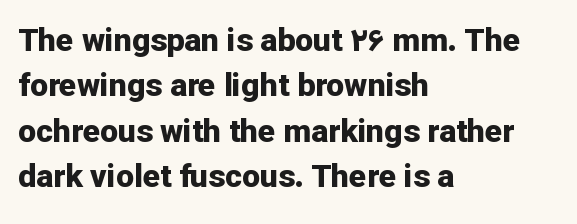
{"serif": "no", "italic": "no", "bold": "yes", "weight": "bold", "width": "normal", "stroke_contrast": "low", "x_height": "medium", "monospaced": "no", "underline": "no", "align": "left", "line_spacing": "normal", "line_spacing_ratio": 1.42, "letter_spacing": "normal", "letter_spacing_em": 0.0, "glyph_px": 32}
